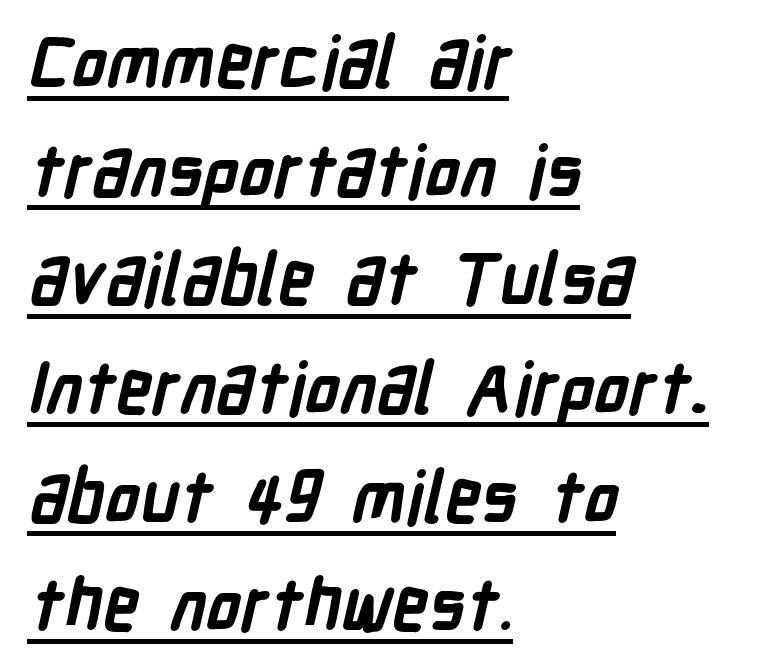
Q: Is the text bold? A: Yes.
Q: Is the typeface a serif or a sans-serif typeface? A: Sans-serif.
Q: Is the text underlined? A: Yes.
Q: How is the paragraph aligned? A: Left-aligned.
Q: Is the spacing between letters normal or unusually wide? A: Normal.
Q: Is the spacing between lines tight, normal or loose? A: Normal.
Q: Width (condensed, normal, or wide)? A: Condensed.
Q: Stroke contrast? A: Low.
Q: x-height? A: Medium.
Q: Monospaced? A: No.
